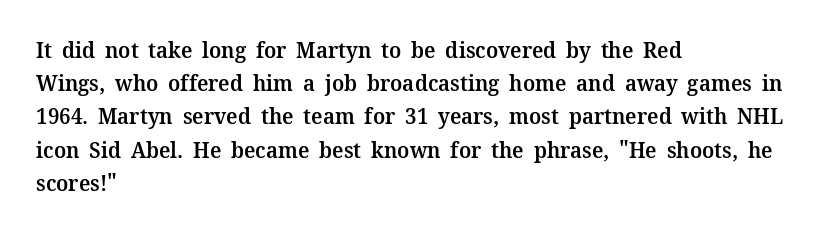
The image shows 22 px text type, upright; set left-aligned, normal line spacing (1.51x), normal letter spacing, not underlined.
